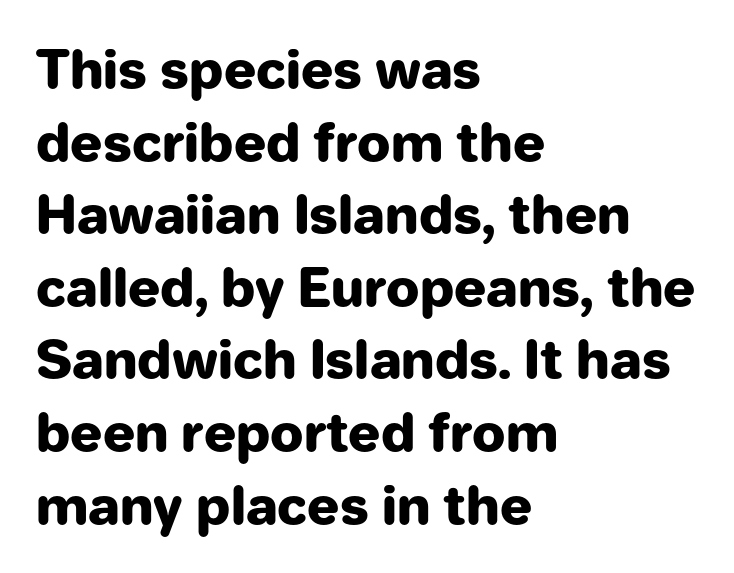
Honestly, the row spacing looks completely unremarkable. The string is rendered with underlining switched off. Varying glyph widths throughout — classic text-font behaviour. Bold? Absolutely — the strokes are thick and heavy. What stands out about the letter spacing? Nothing — it is the standard amount.
